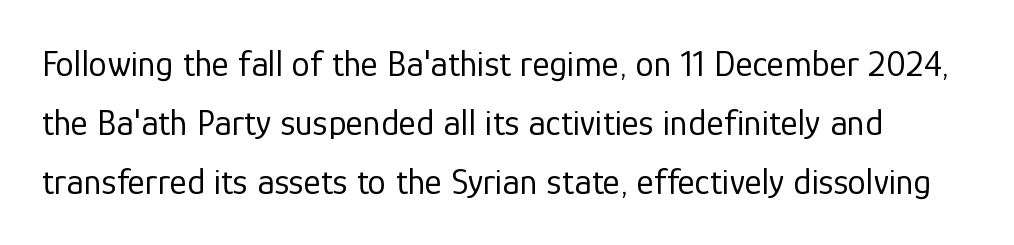
Just letters on the line, the space beneath them empty. Ordinary non-slanted type is in use. The passage shown is typeset with a sans-serif family. The passage shown is not bold in any degree.
